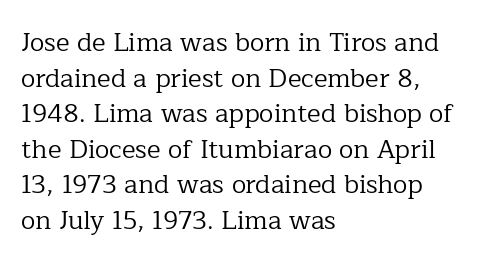
The image shows 26 px text type, upright; set left-aligned, normal line spacing (1.37x), normal letter spacing, not underlined.
